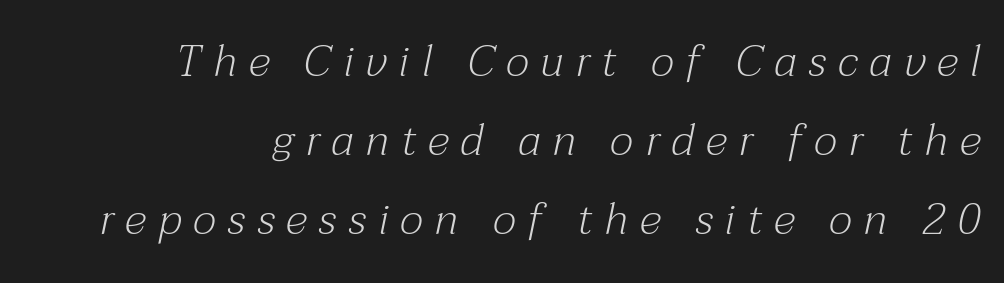
Stroke terminals: seriffed. The passage shown leans; its letterforms are oblique. Looks like regular typesetting: each glyph gets only the width it needs. Clear beneath every line of the passage. Compared with a flush-left layout, this one pins lines to the opposite, right side. Stems and bowls with no extra thickness — not bold.
